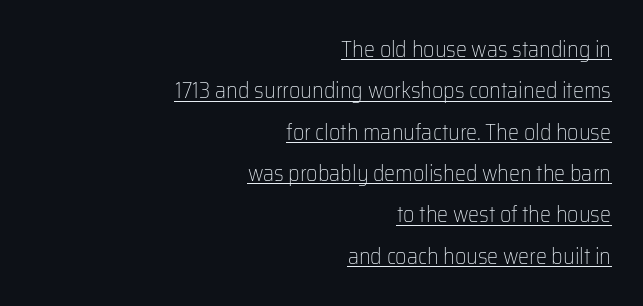
Q: Is the text bold? A: No.
Q: Is the text italic (slanted)? A: No, it is upright.
Q: Is the text underlined? A: Yes.
Q: How is the paragraph aligned? A: Right-aligned.
Q: Is the spacing between letters normal or unusually wide? A: Normal.
